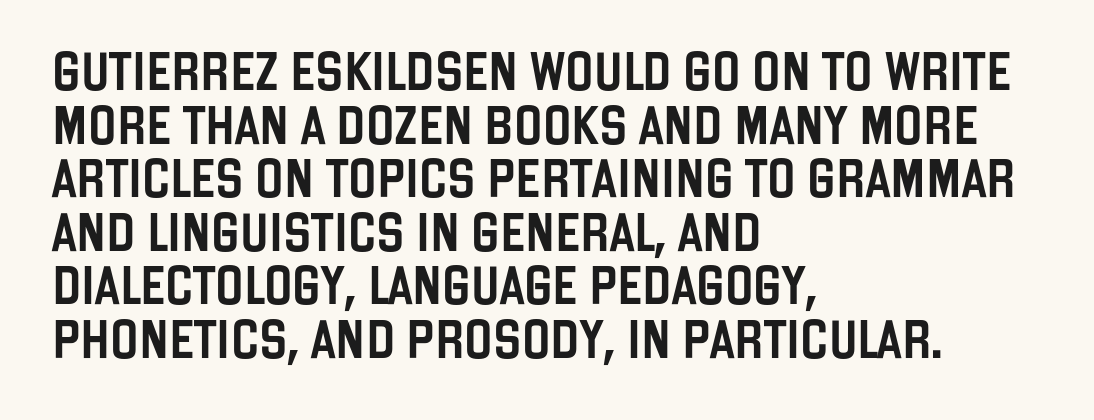
{"serif": "no", "italic": "no", "width": "condensed", "stroke_contrast": "low", "x_height": "large", "monospaced": "no", "underline": "no", "align": "left", "line_spacing": "normal", "line_spacing_ratio": 1.41, "letter_spacing": "normal", "letter_spacing_em": 0.0, "glyph_px": 38}
